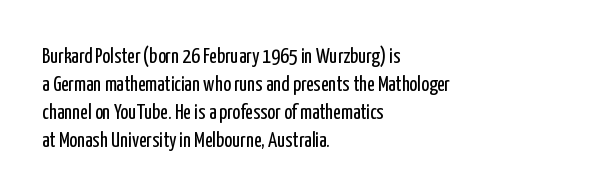
The image shows 21 px text type, upright; set left-aligned, normal line spacing (1.34x), normal letter spacing, not underlined.
